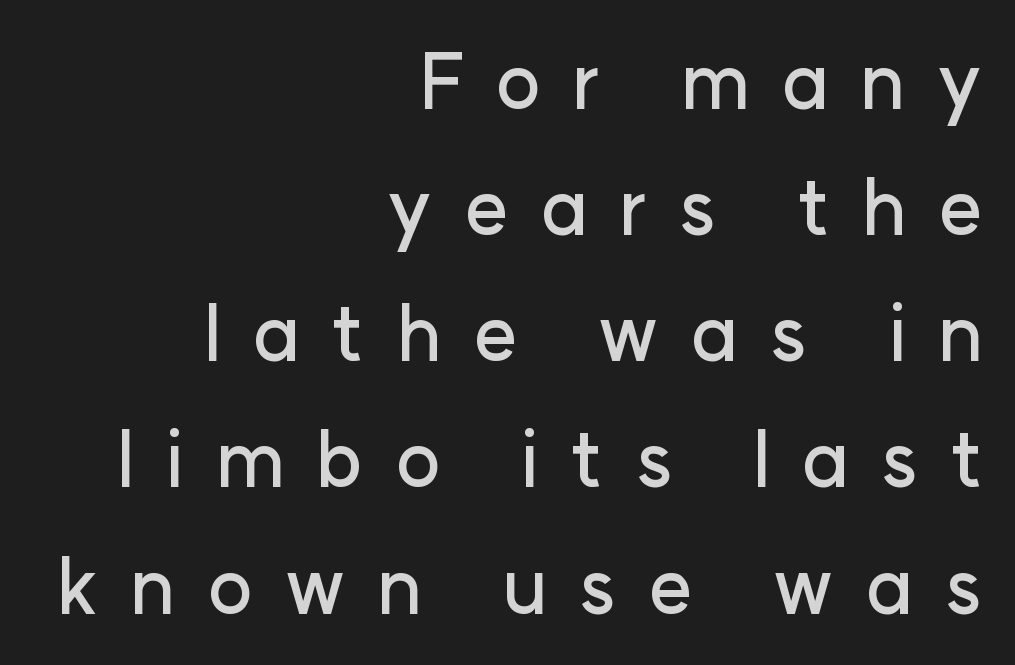
Do the letters lean? They stand straight. The foot of each line stays bare and open. These lines are rendered in a variable-pitch font. Summary of vertical rhythm: regular, with standard interline spacing.
